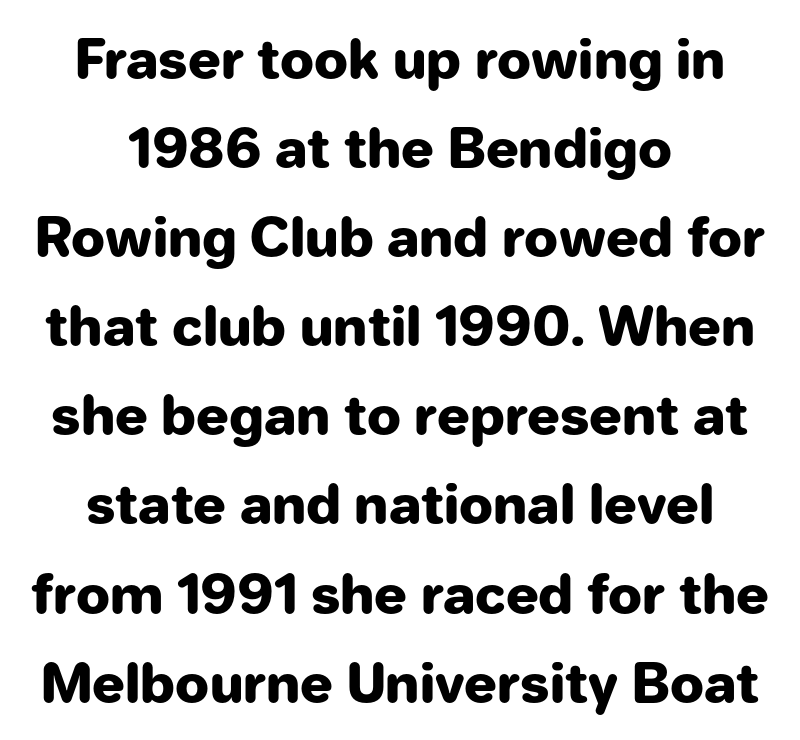
The paragraph has two soft edges and a firm central axis. A normal amount of white space separates one row of letters from the next. Tracking value appears to be zero — textbook default spacing. Here the designer chose a conventional face with non-uniform glyph widths. Nobody drew a line under any word here. A typesetter would label this face a sans.
